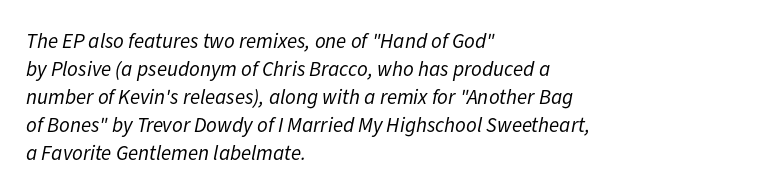
Q: Is the text bold? A: No.
Q: Is the text italic (slanted)? A: Yes, it leans right by about 11 degrees.
Q: Is the text underlined? A: No.
Q: How is the paragraph aligned? A: Left-aligned.
Q: Is the spacing between letters normal or unusually wide? A: Normal.
Q: Is the spacing between lines tight, normal or loose? A: Normal.
